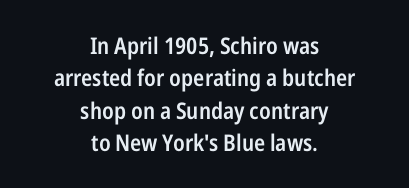
{"italic": "no", "bold": "semi", "underline": "no", "align": "center", "line_spacing": "normal", "line_spacing_ratio": 1.41, "letter_spacing": "normal", "letter_spacing_em": 0.0, "glyph_px": 23}
